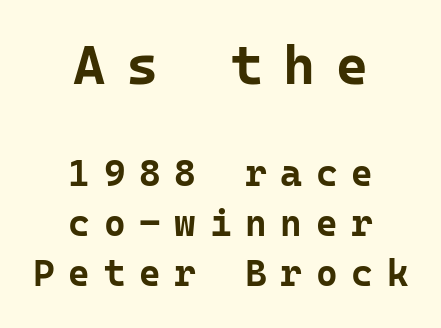
You could count columns in this text — the font is strictly monospaced. The paragraph has two soft edges and a firm central axis. The earlier block is typeset at a bigger size than the later block. The tracking jumps out immediately: characters are airy and widely separated. No word sits above an underline. Posture: upright roman.
